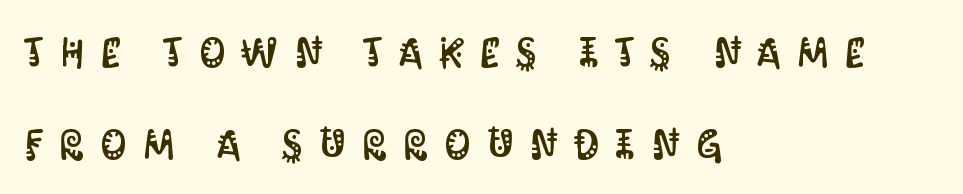
{"serif": "no", "italic": "no", "width": "condensed", "stroke_contrast": "medium", "x_height": "large", "monospaced": "no", "underline": "no", "align": "left", "line_spacing": "loose", "line_spacing_ratio": 2.24, "letter_spacing": "wide", "letter_spacing_em": 0.4, "glyph_px": 41}
